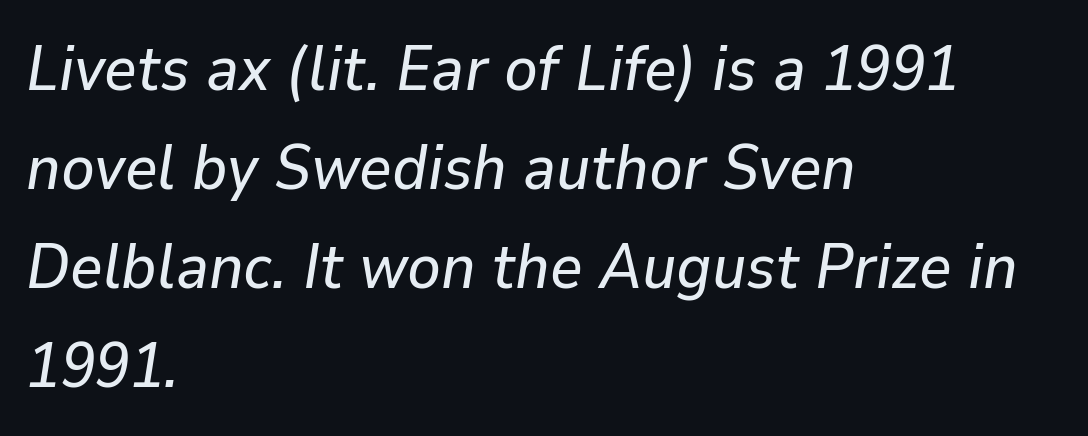
Q: Is the text italic (slanted)? A: Yes, it leans right by about 9 degrees.
Q: Is the text underlined? A: No.
Q: How is the paragraph aligned? A: Left-aligned.
Q: Is the spacing between letters normal or unusually wide? A: Normal.
Q: Is the spacing between lines tight, normal or loose? A: Normal.
Q: Width (condensed, normal, or wide)? A: Normal.
Q: Stroke contrast? A: Low.
Q: x-height? A: Medium.
Q: Monospaced? A: No.
